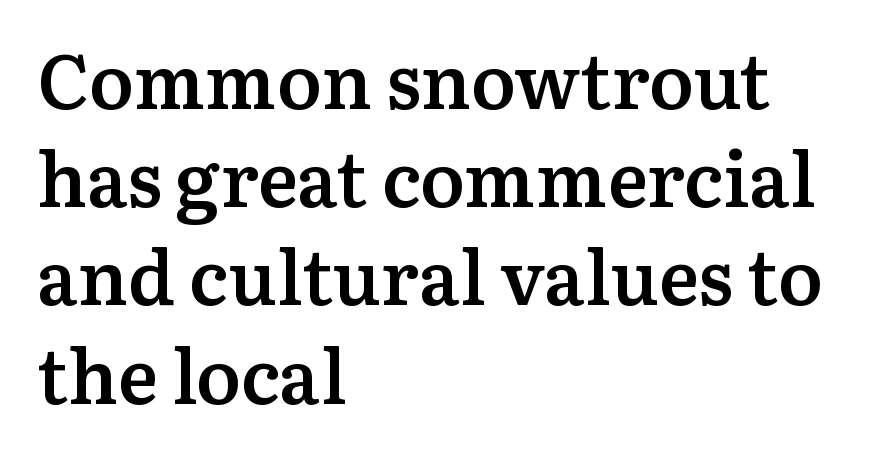
The image shows 75 px semibold serif type, upright; set left-aligned, normal line spacing (1.31x), normal letter spacing, not underlined; medium stroke contrast and a medium x-height.
